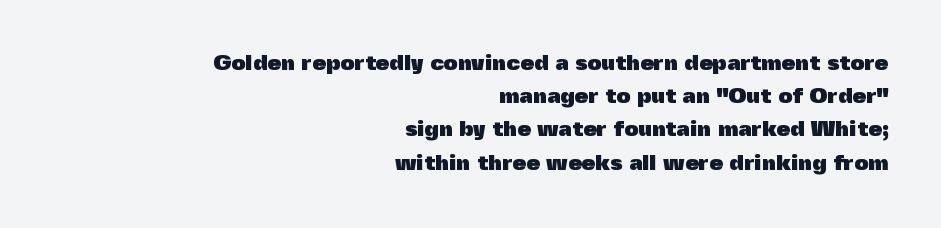
Q: Is the text bold? A: Yes.
Q: Is the text italic (slanted)? A: No, it is upright.
Q: Is the text underlined? A: No.
Q: How is the paragraph aligned? A: Right-aligned.
Q: Is the spacing between letters normal or unusually wide? A: Normal.
Q: Is the spacing between lines tight, normal or loose? A: Normal.
